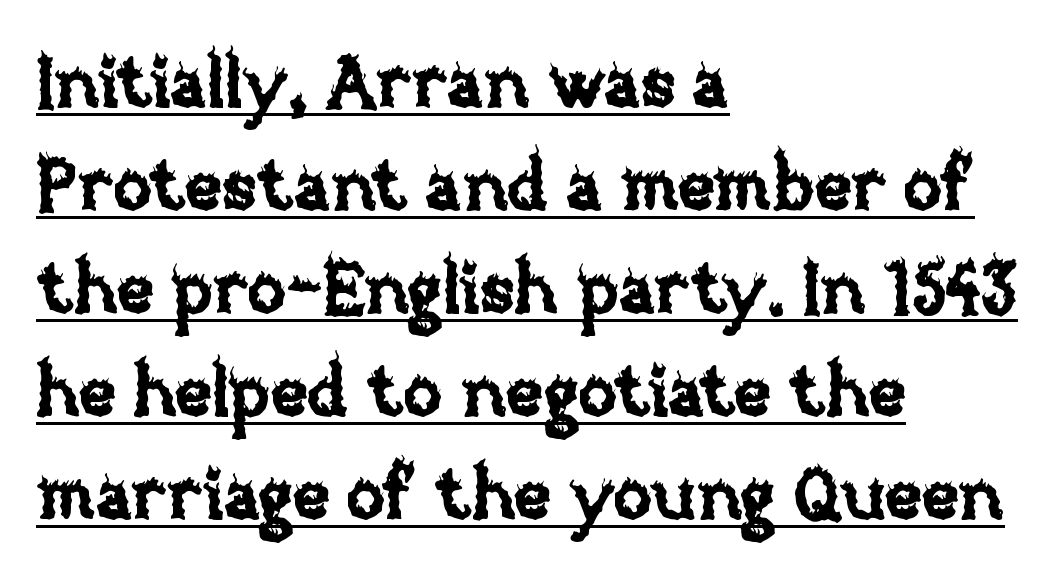
Q: Is the text italic (slanted)? A: No, it is upright.
Q: Is the text underlined? A: Yes.
Q: How is the paragraph aligned? A: Left-aligned.
Q: Is the spacing between letters normal or unusually wide? A: Normal.
Q: Is the spacing between lines tight, normal or loose? A: Normal.
Q: Width (condensed, normal, or wide)? A: Normal.
Q: Stroke contrast? A: Low.
Q: x-height? A: Large.
Q: Monospaced? A: No.
